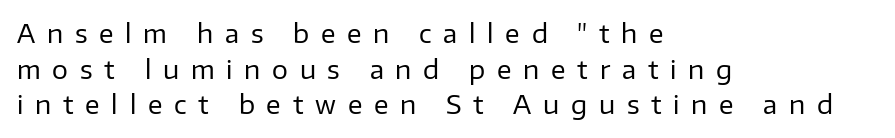
Q: Is the text bold? A: No.
Q: Is the text italic (slanted)? A: No, it is upright.
Q: Is the text underlined? A: No.
Q: How is the paragraph aligned? A: Left-aligned.
Q: Is the spacing between letters normal or unusually wide? A: Unusually wide.
Q: Is the spacing between lines tight, normal or loose? A: Normal.
